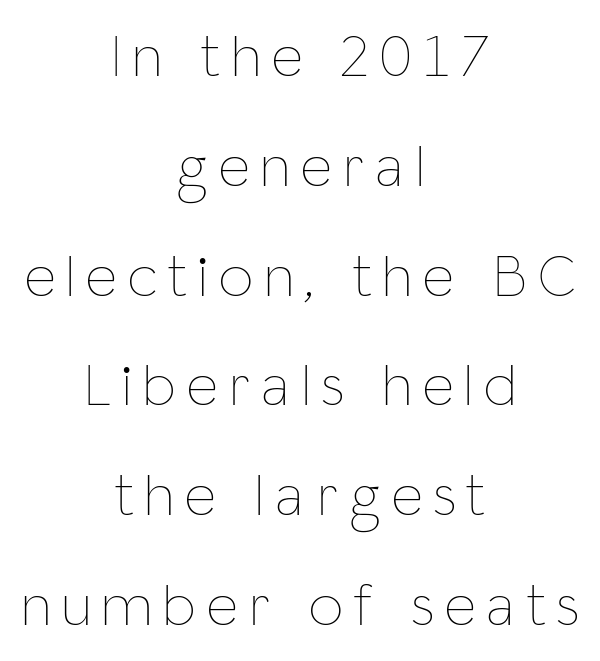
Q: Is the text bold? A: No.
Q: Is the text italic (slanted)? A: No, it is upright.
Q: Is the text underlined? A: No.
Q: How is the paragraph aligned? A: Centered.
Q: Width (condensed, normal, or wide)? A: Condensed.
Q: Stroke contrast? A: Low.
Q: x-height? A: Medium.
Q: Monospaced? A: No.
